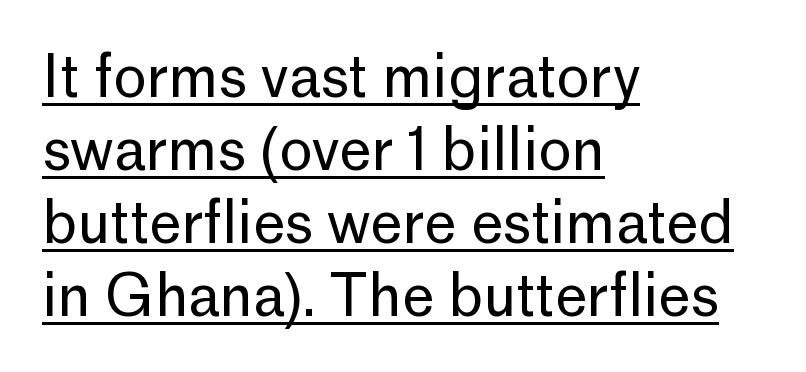
The image shows 57 px regular-weight sans-serif type, upright; set left-aligned, normal line spacing (1.28x), normal letter spacing, underlined; low stroke contrast and a medium x-height.
